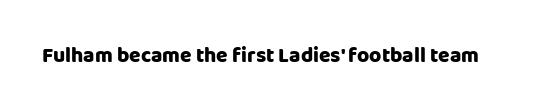
Every character sits straight up, as roman type does. The string is rendered with underlining switched off. Students, note that the glyphs here touch the page at normal intervals.
